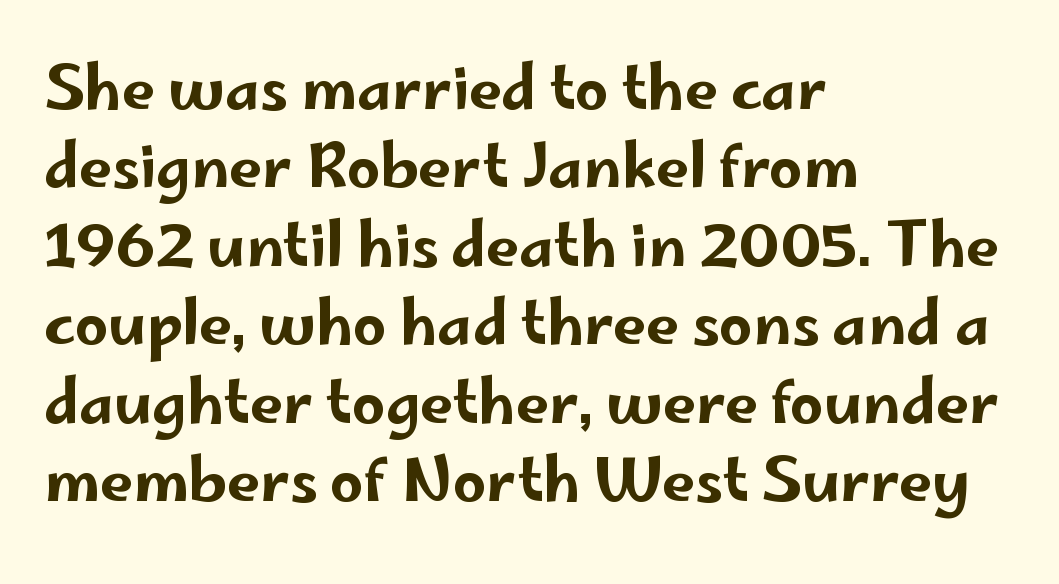
{"serif": "no", "italic": "no", "width": "wide", "stroke_contrast": "low", "x_height": "small", "monospaced": "no", "underline": "no", "align": "left", "line_spacing": "normal", "line_spacing_ratio": 1.33, "letter_spacing": "normal", "letter_spacing_em": 0.0, "glyph_px": 59}
